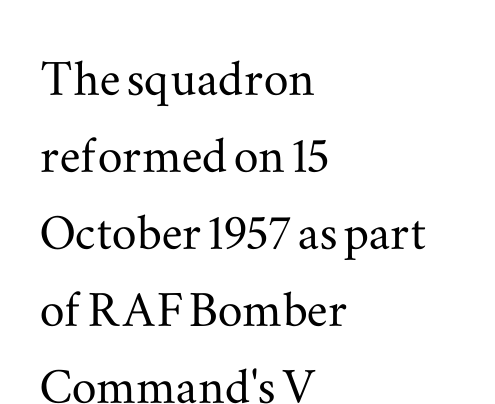
Q: Is the text italic (slanted)? A: No, it is upright.
Q: Is the typeface a serif or a sans-serif typeface? A: Serif.
Q: Is the text underlined? A: No.
Q: How is the paragraph aligned? A: Left-aligned.
Q: Is the spacing between letters normal or unusually wide? A: Normal.
Q: Width (condensed, normal, or wide)? A: Wide.
Q: Stroke contrast? A: Medium.
Q: x-height? A: Small.
Q: Monospaced? A: No.
